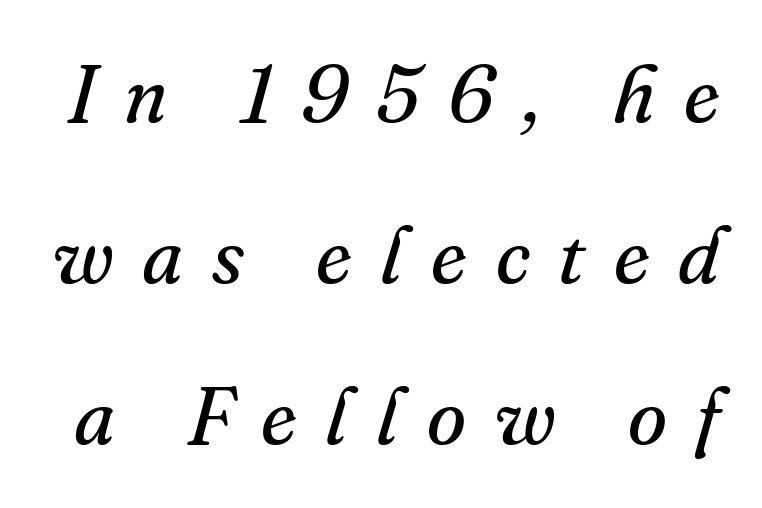
Does the lettering tilt? It does — this is italic. The passage shown has open, widely tracked lettering throughout. The passage shown stacks its lines with a broad gap. The baseline area is clear.
